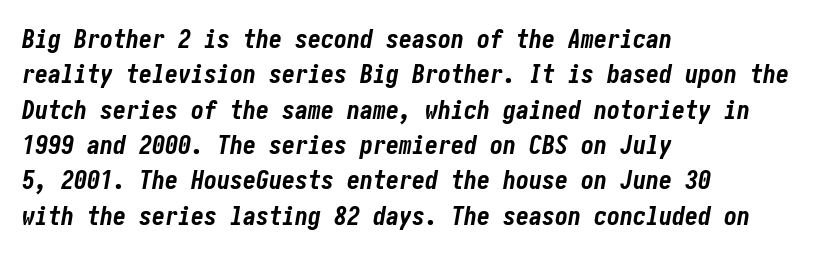
Q: Is the text bold? A: Yes.
Q: Is the text italic (slanted)? A: Yes, it leans right by about 10 degrees.
Q: Is the text underlined? A: No.
Q: How is the paragraph aligned? A: Left-aligned.
Q: Is the spacing between letters normal or unusually wide? A: Normal.
Q: Is the spacing between lines tight, normal or loose? A: Normal.
